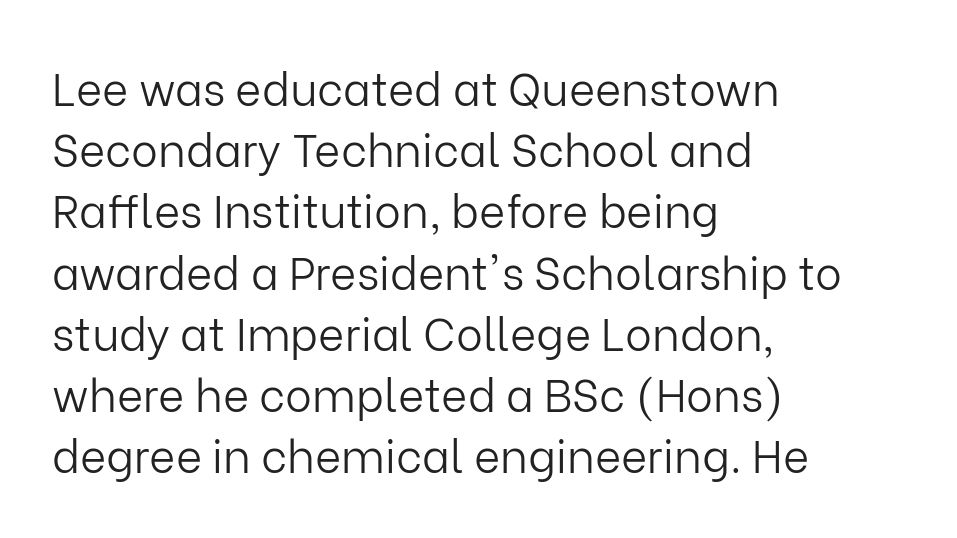
Q: Is the text bold? A: No.
Q: Is the text italic (slanted)? A: No, it is upright.
Q: Is the typeface a serif or a sans-serif typeface? A: Sans-serif.
Q: Is the text underlined? A: No.
Q: How is the paragraph aligned? A: Left-aligned.
Q: Is the spacing between letters normal or unusually wide? A: Normal.
Q: Is the spacing between lines tight, normal or loose? A: Normal.
Q: Width (condensed, normal, or wide)? A: Normal.
Q: Stroke contrast? A: Low.
Q: x-height? A: Medium.
Q: Monospaced? A: No.
